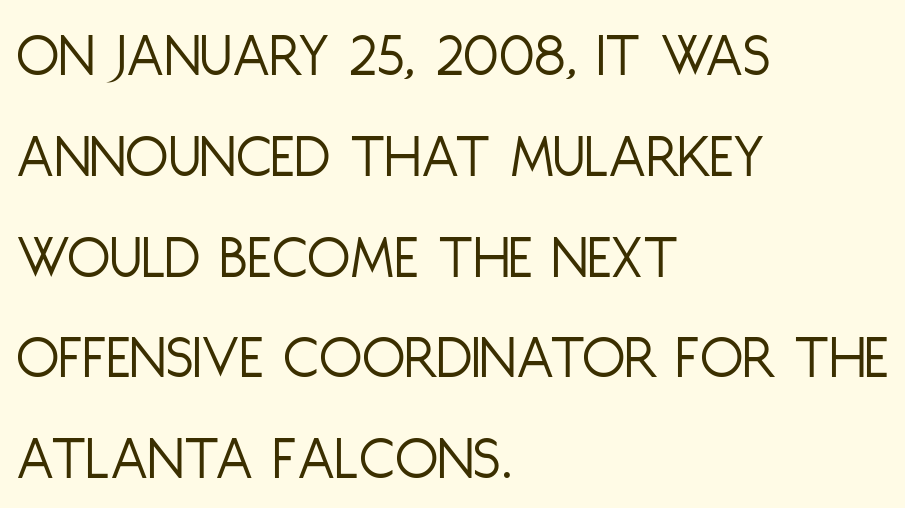
{"serif": "no", "italic": "no", "bold": "no", "weight": "light", "width": "condensed", "stroke_contrast": "low", "x_height": "large", "monospaced": "no", "underline": "no", "align": "left", "line_spacing": "normal", "line_spacing_ratio": 1.6, "letter_spacing": "normal", "letter_spacing_em": 0.0, "glyph_px": 63}
